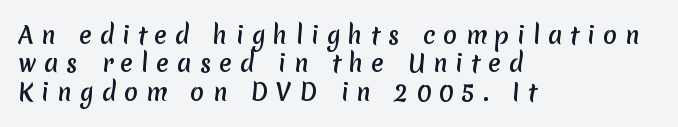
Q: Is the text underlined? A: No.
Q: How is the paragraph aligned? A: Left-aligned.
Q: Is the spacing between letters normal or unusually wide? A: Unusually wide.
